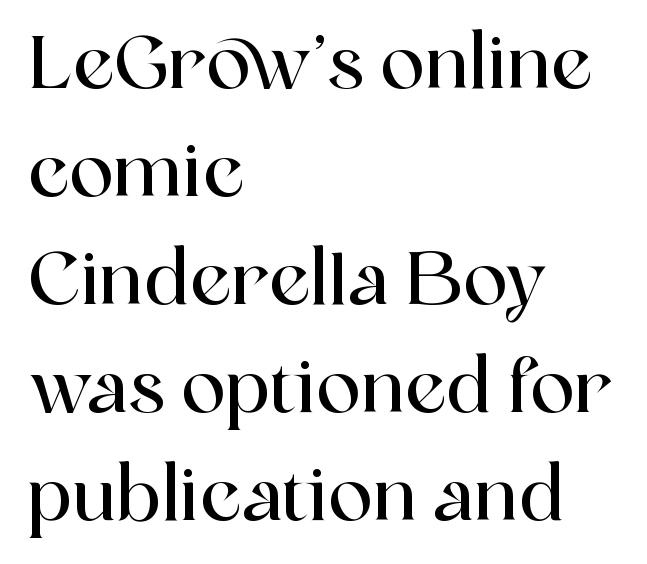
Q: Is the text italic (slanted)? A: No, it is upright.
Q: Is the typeface a serif or a sans-serif typeface? A: Serif.
Q: Is the text underlined? A: No.
Q: How is the paragraph aligned? A: Left-aligned.
Q: Is the spacing between letters normal or unusually wide? A: Normal.
Q: Is the spacing between lines tight, normal or loose? A: Normal.
Q: Width (condensed, normal, or wide)? A: Normal.
Q: x-height? A: Medium.
Q: Monospaced? A: No.
